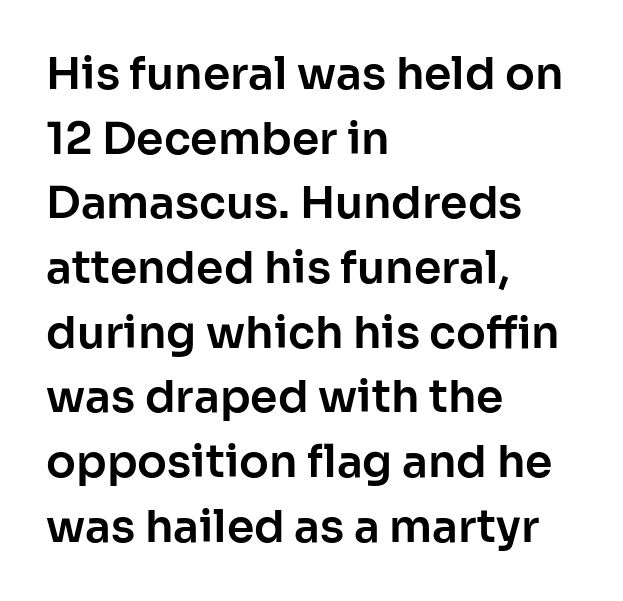
{"serif": "no", "italic": "no", "width": "normal", "stroke_contrast": "low", "x_height": "medium", "monospaced": "no", "underline": "no", "align": "left", "line_spacing": "normal", "line_spacing_ratio": 1.47, "letter_spacing": "normal", "letter_spacing_em": 0.0, "glyph_px": 44}
